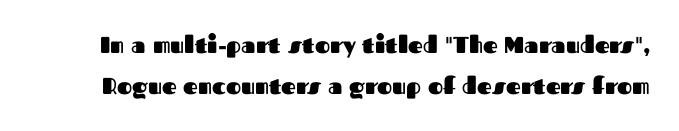
The image shows 23 px bold type, upright; set line spacing 1.8x, normal letter spacing, not underlined.
